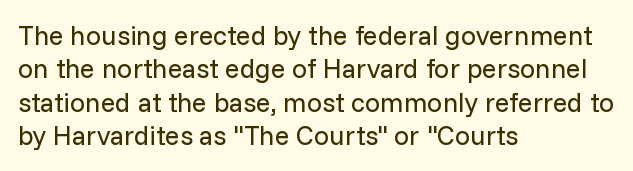
Q: Is the text bold? A: No.
Q: Is the text italic (slanted)? A: No, it is upright.
Q: Is the text underlined? A: No.
Q: How is the paragraph aligned? A: Left-aligned.
Q: Is the spacing between letters normal or unusually wide? A: Normal.
